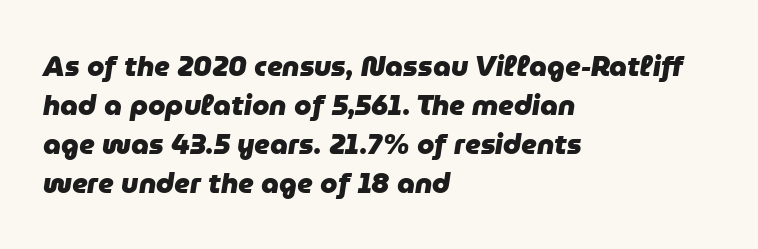
{"italic": "yes", "lean": "right", "slant_degrees": 9, "bold": "yes", "weight": "heavy", "width": "normal", "stroke_contrast": "low", "x_height": "medium", "monospaced": "no", "underline": "no", "align": "left", "line_spacing": "normal", "line_spacing_ratio": 1.39, "letter_spacing": "normal", "letter_spacing_em": 0.0, "glyph_px": 28}
